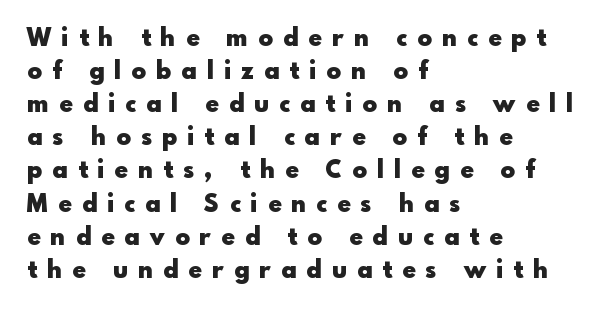
{"italic": "no", "bold": "yes", "underline": "no", "align": "left", "line_spacing": "normal", "line_spacing_ratio": 1.38, "letter_spacing": "wide", "letter_spacing_em": 0.44, "glyph_px": 24}
